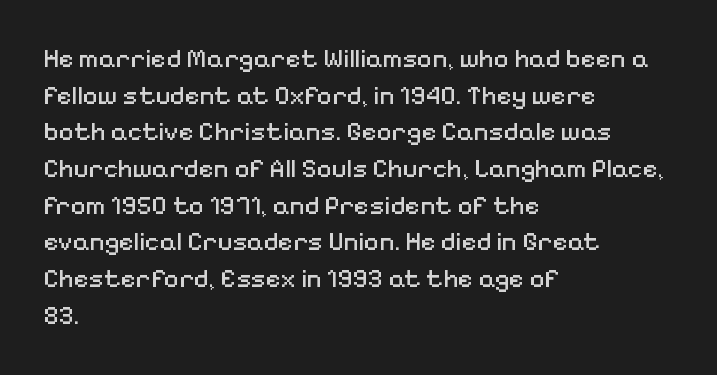
Q: Is the text bold? A: No.
Q: Is the text italic (slanted)? A: No, it is upright.
Q: Is the text underlined? A: No.
Q: How is the paragraph aligned? A: Left-aligned.
Q: Is the spacing between letters normal or unusually wide? A: Normal.
Q: Is the spacing between lines tight, normal or loose? A: Normal.
